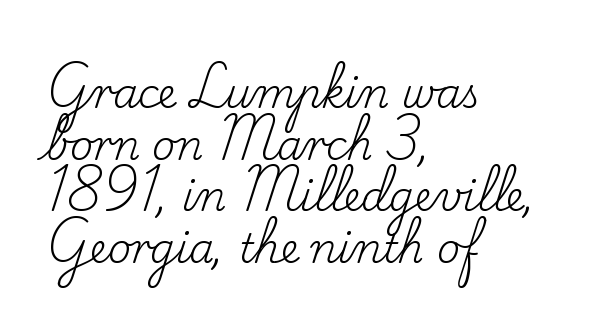
{"serif": "yes", "bold": "no", "weight": "regular", "width": "normal", "stroke_contrast": "low", "x_height": "small", "monospaced": "no", "underline": "no", "align": "left", "line_spacing": "normal", "line_spacing_ratio": 1.29, "letter_spacing": "normal", "letter_spacing_em": 0.0, "glyph_px": 40}
